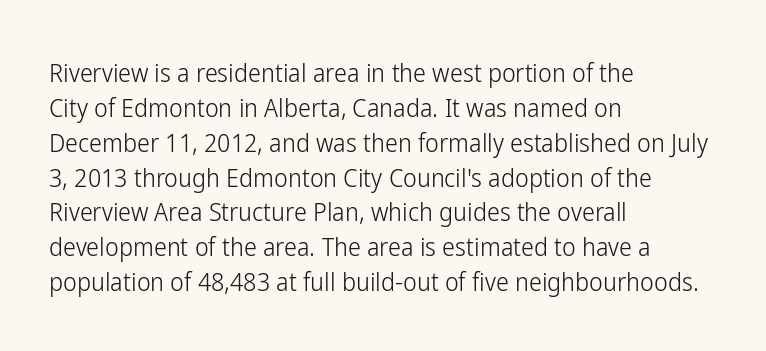
Q: Is the text bold? A: No.
Q: Is the text italic (slanted)? A: No, it is upright.
Q: Is the text underlined? A: No.
Q: How is the paragraph aligned? A: Left-aligned.
Q: Is the spacing between letters normal or unusually wide? A: Normal.
Q: Is the spacing between lines tight, normal or loose? A: Normal.
